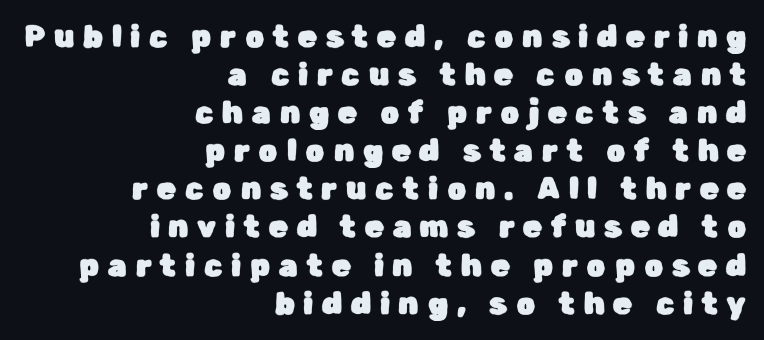
{"serif": "no", "italic": "no", "width": "normal", "stroke_contrast": "low", "x_height": "medium", "monospaced": "no", "underline": "no", "align": "right", "line_spacing": "normal", "line_spacing_ratio": 1.27, "letter_spacing": "wide", "letter_spacing_em": 0.3, "glyph_px": 30}
